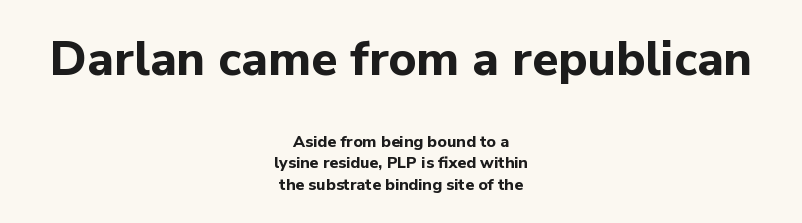
{"serif": "no", "italic": "no", "bold": "yes", "weight": "bold", "width": "normal", "stroke_contrast": "low", "x_height": "medium", "monospaced": "no", "underline": "no", "align": "center", "line_spacing": "normal", "line_spacing_ratio": 1.36, "letter_spacing": "normal", "letter_spacing_em": 0.0, "larger_block": "first", "size_ratio": 3.0, "glyph_px": 48}
